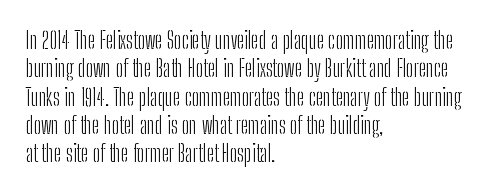
The image shows 23 px text type, upright; set left-aligned, line spacing 1.23x, normal letter spacing, not underlined.
